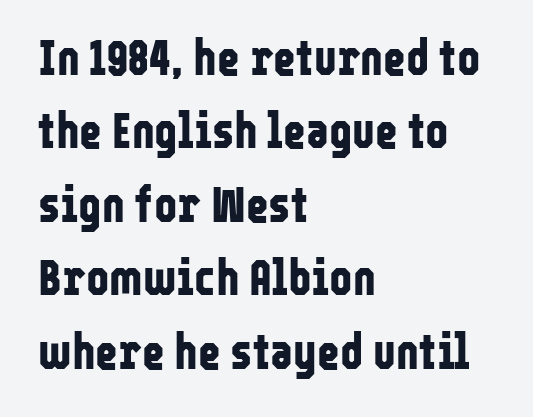
Q: Is the text bold? A: Yes.
Q: Is the text italic (slanted)? A: No, it is upright.
Q: Is the typeface a serif or a sans-serif typeface? A: Sans-serif.
Q: Is the text underlined? A: No.
Q: How is the paragraph aligned? A: Left-aligned.
Q: Is the spacing between letters normal or unusually wide? A: Normal.
Q: Is the spacing between lines tight, normal or loose? A: Normal.
Q: Width (condensed, normal, or wide)? A: Condensed.
Q: Stroke contrast? A: Low.
Q: x-height? A: Medium.
Q: Monospaced? A: No.
